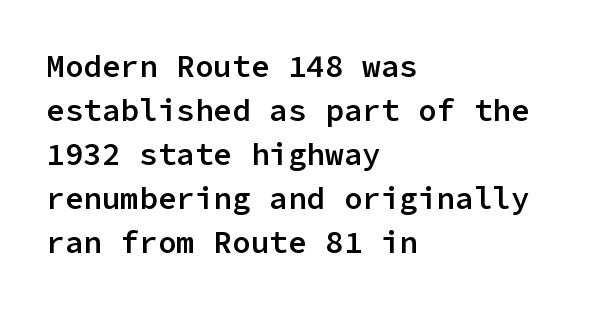
{"serif": "no", "italic": "no", "bold": "semi", "weight": "semibold", "width": "normal", "stroke_contrast": "low", "x_height": "medium", "monospaced": "yes", "underline": "no", "align": "left", "line_spacing": "normal", "line_spacing_ratio": 1.42, "letter_spacing": "normal", "letter_spacing_em": 0.0, "glyph_px": 31}
